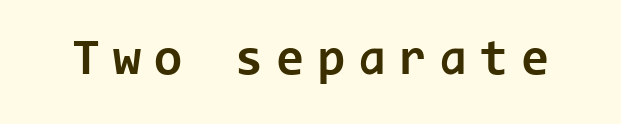
{"serif": "no", "italic": "no", "bold": "yes", "weight": "bold", "width": "normal", "stroke_contrast": "low", "x_height": "medium", "monospaced": "yes", "underline": "no", "letter_spacing": "wide", "letter_spacing_em": 0.25, "glyph_px": 51}
